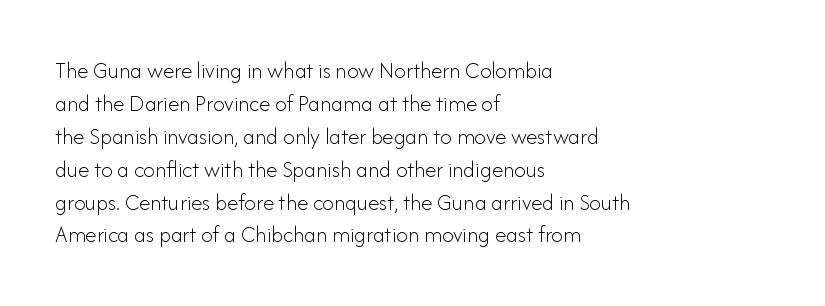
The image shows 23 px text type, upright; set left-aligned, normal line spacing (1.43x), normal letter spacing, not underlined.
